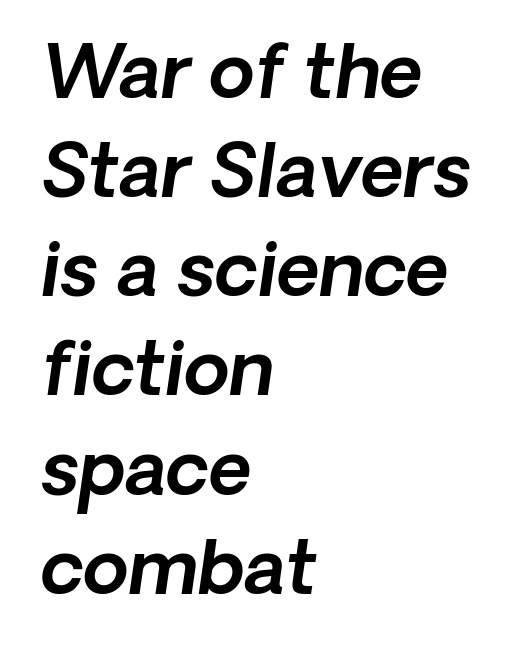
Q: Is the text italic (slanted)? A: Yes, it leans right by about 8 degrees.
Q: Is the text underlined? A: No.
Q: How is the paragraph aligned? A: Left-aligned.
Q: Is the spacing between letters normal or unusually wide? A: Normal.
Q: Is the spacing between lines tight, normal or loose? A: Normal.
Q: Width (condensed, normal, or wide)? A: Normal.
Q: x-height? A: Medium.
Q: Monospaced? A: No.
